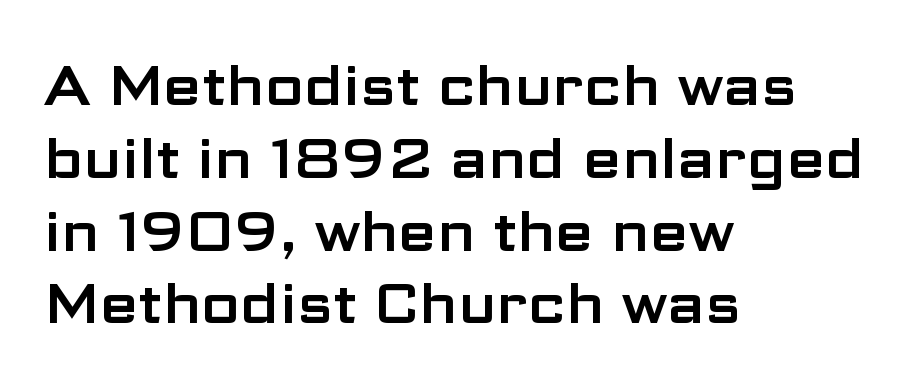
Nobody touched the tracking dial on this one. The typography opts for an upright posture over an oblique one. Visually the block forms a straight wall on the left and a jagged coastline on the right. Bare-footed words on every line. The face used here is proportionally spaced, like ordinary book or web type. Are there feet on the stems? There aren't — it's a sans.
